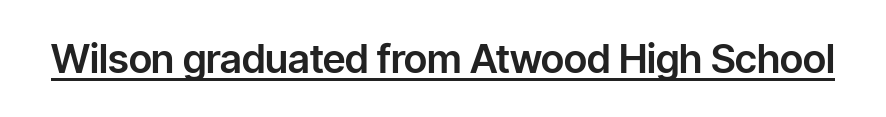
The glyphs are accompanied by a horizontal stroke just below them. When letters stand straight like this, we call the style roman or upright. A typesetter would call this proportional, since set widths differ per character. A typesetter would call this zero additional tracking.
